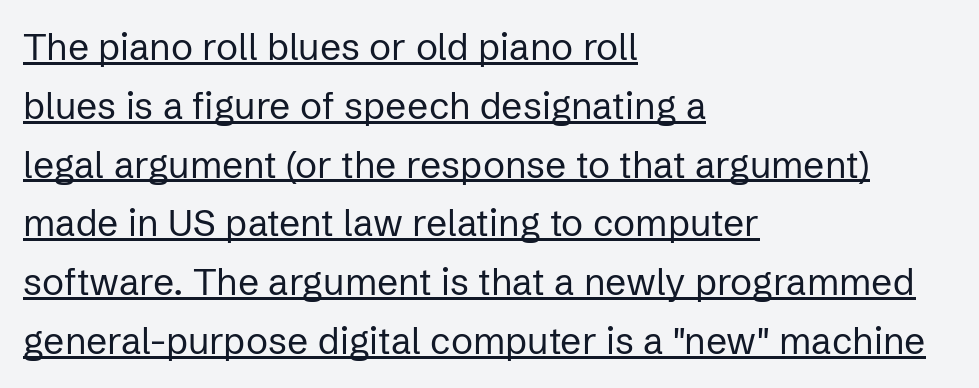
The image shows 37 px regular-weight sans-serif type, upright; set left-aligned, normal line spacing (1.59x), normal letter spacing, underlined; low stroke contrast and a medium x-height.
